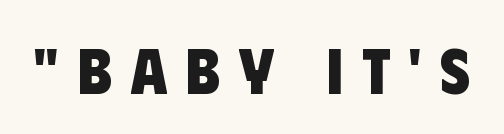
The image shows 65 px heavy, condensed sans-serif type; set unusually wide letter spacing (+0.29 em), not underlined; low stroke contrast and a large x-height.
